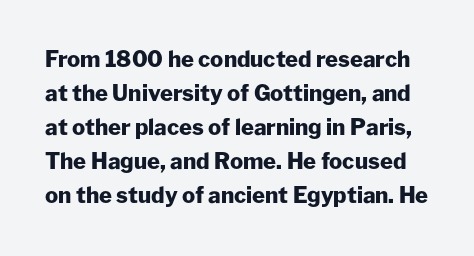
The passage shown is emphatically bold. The type is set solid horizontally, with unmodified tracking. Check the space under the baseline: it is left empty. Quick note: not italic, upright.
